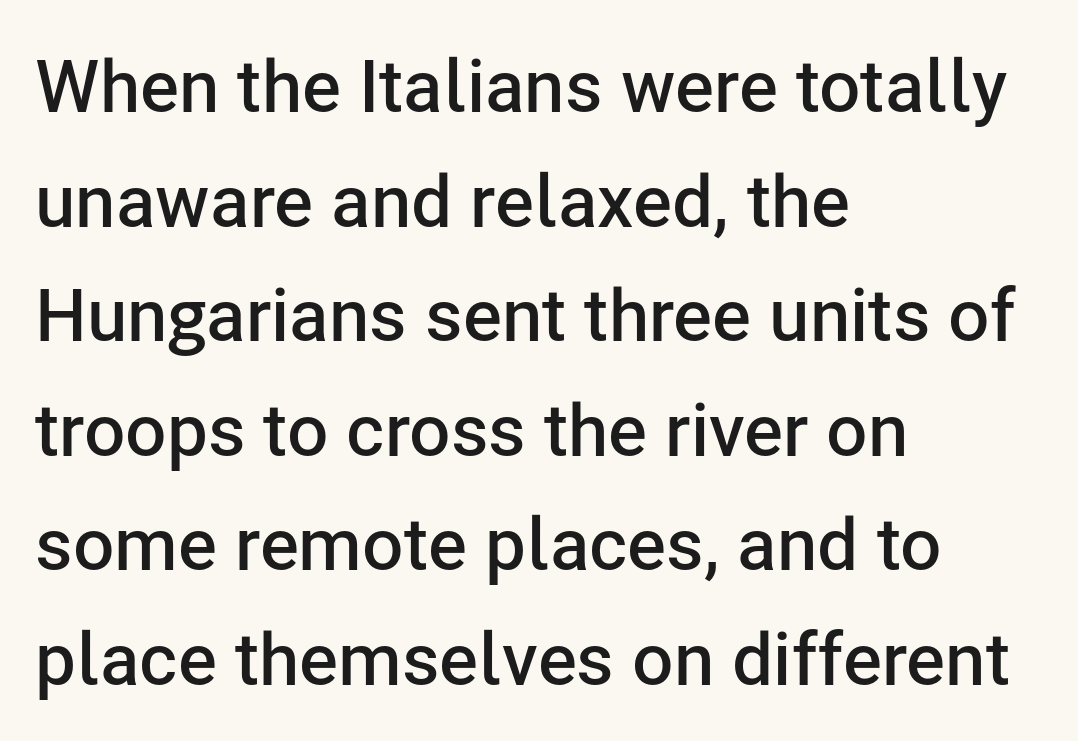
The letters advance in unequal steps, a hallmark of proportional type. The ragged edge is on the right, which tells us the setting is flush left. In terms of posture, this sample is upright. Just letters on the line, the space beneath them empty. The tracking reads as untouched default to a designer's eye.
